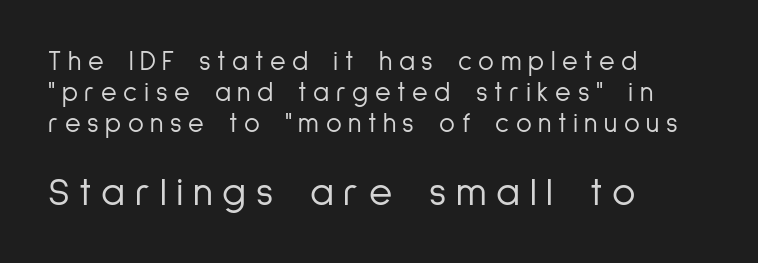
A light-to-regular cut is what we see here. The typography opts for an upright posture over an oblique one. You could only call the tracking loose — the letters float apart. Bare-footed words on every line.
